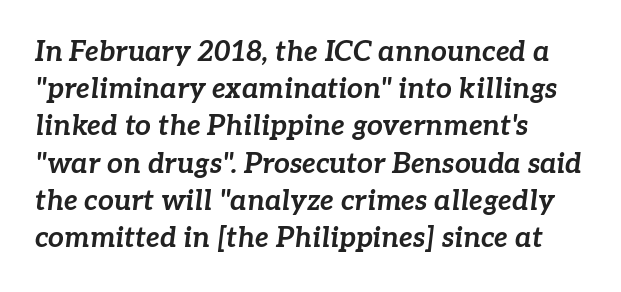
The designer left line spacing at the default. It's the slanting kind of type. Compared with an ordinary text face, these strokes are far heavier — a full bold. How are the letters spaced? Ordinarily, with no added tracking. These lines are set flush left with a ragged right edge. A bare baseline throughout the passage.
